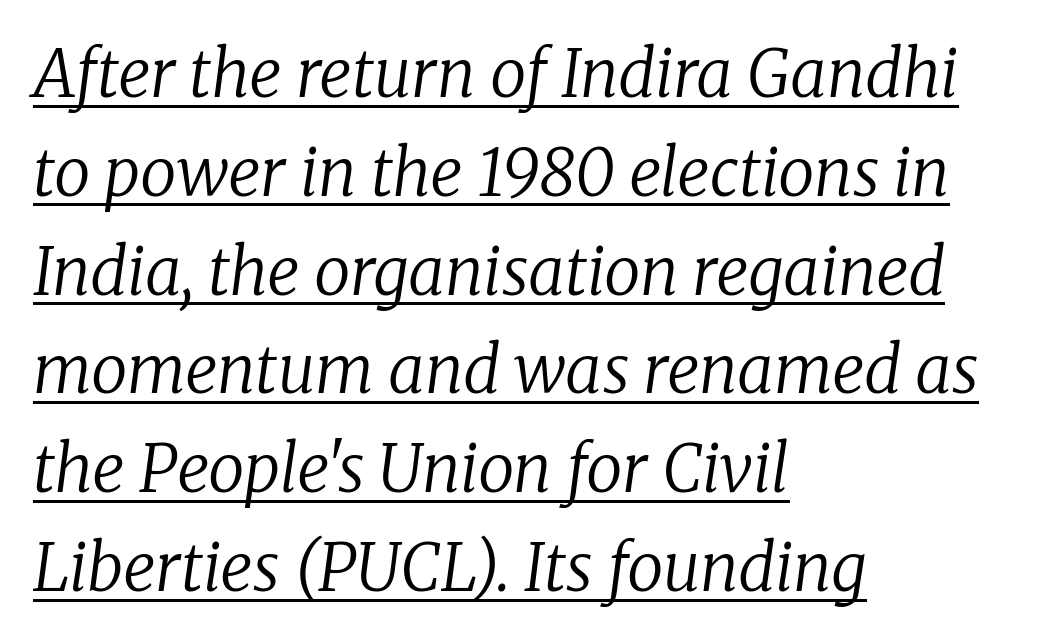
The image shows 65 px regular-weight serif type, italic (leaning right); set left-aligned, normal line spacing (1.52x), normal letter spacing, underlined; low stroke contrast and a medium x-height.
